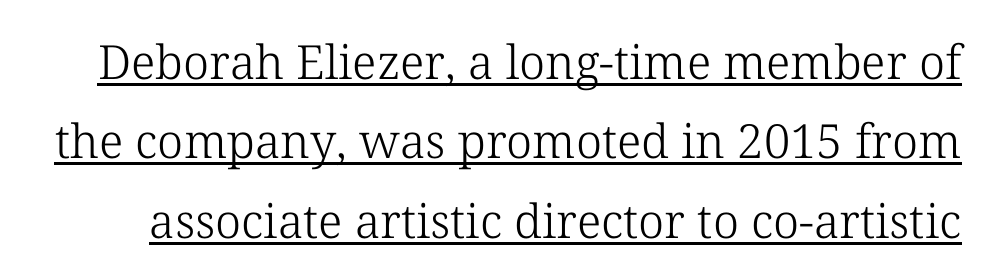
{"serif": "yes", "italic": "no", "bold": "no", "weight": "light", "width": "normal", "stroke_contrast": "low", "x_height": "medium", "monospaced": "no", "underline": "yes", "line_spacing": "normal", "line_spacing_ratio": 1.69, "letter_spacing": "normal", "letter_spacing_em": 0.0, "glyph_px": 47}
